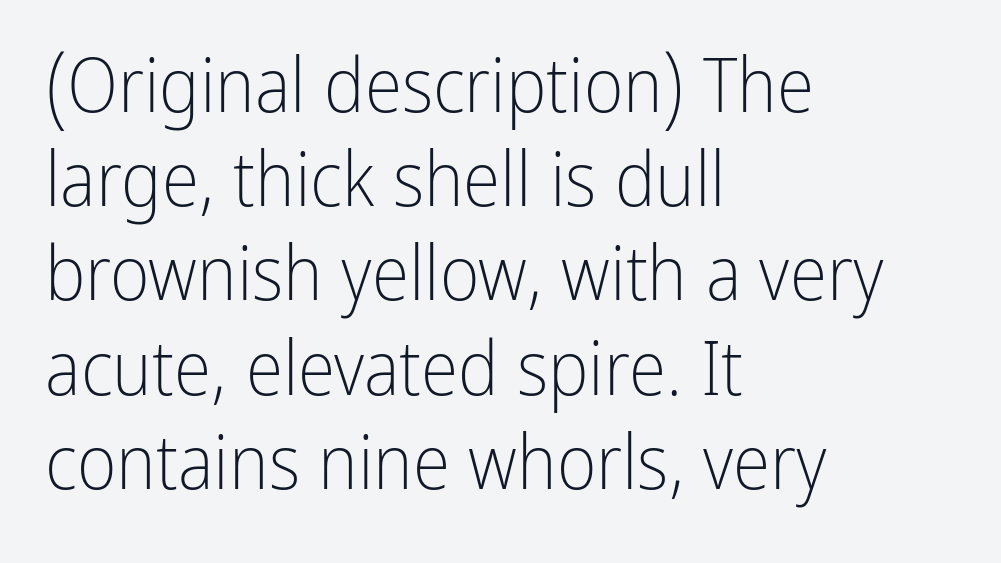
Spacing verdict: proportional, widths tailored to each character. The passage is arranged the way most books set body copy — flush left. The designer went with a sans here, leaving each stem footless. Posture: upright roman. Summary of weight: not heavy and not bold.
